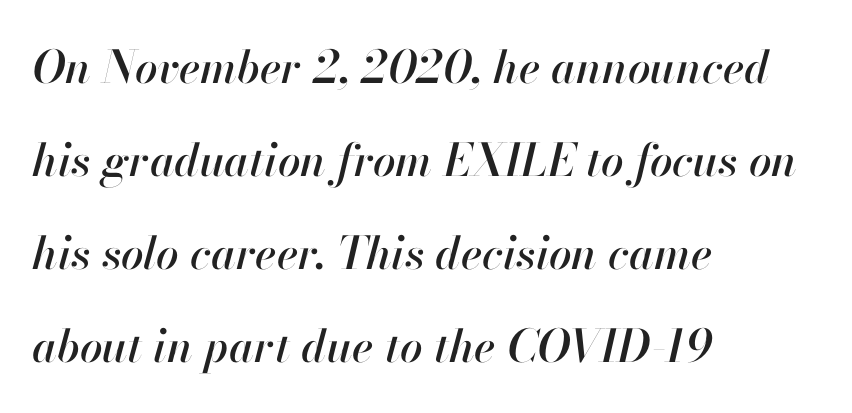
Q: Is the text italic (slanted)? A: Yes, it leans right by about 13 degrees.
Q: Is the text underlined? A: No.
Q: How is the paragraph aligned? A: Left-aligned.
Q: Is the spacing between letters normal or unusually wide? A: Normal.
Q: Is the spacing between lines tight, normal or loose? A: Loose.
Q: Width (condensed, normal, or wide)? A: Normal.
Q: Stroke contrast? A: High.
Q: x-height? A: Small.
Q: Monospaced? A: No.
